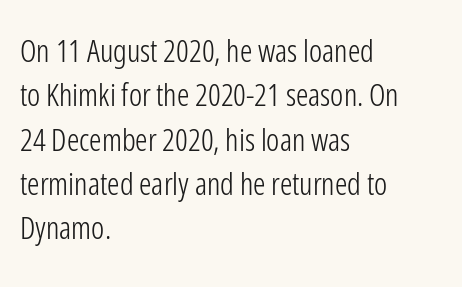
{"serif": "no", "italic": "no", "bold": "no", "weight": "light", "width": "condensed", "stroke_contrast": "low", "x_height": "medium", "monospaced": "no", "underline": "no", "align": "left", "line_spacing": "normal", "line_spacing_ratio": 1.43, "letter_spacing": "normal", "letter_spacing_em": 0.0, "glyph_px": 31}
